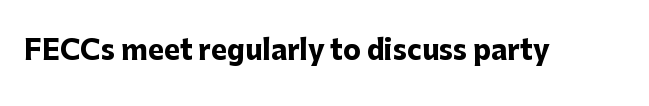
Q: Is the text bold? A: Yes.
Q: Is the text italic (slanted)? A: No, it is upright.
Q: Is the text underlined? A: No.
Q: Is the spacing between letters normal or unusually wide? A: Normal.
